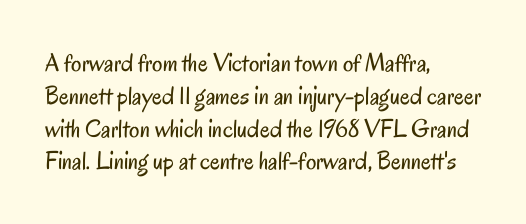
The image shows 26 px text type, upright; set left-aligned, normal line spacing (1.26x), normal letter spacing, not underlined.
